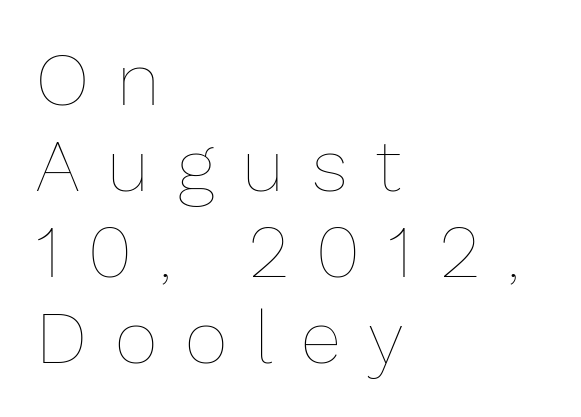
Rule under the text: the space is simply empty. Display-style spreading of the glyphs; the letterfit is very open. Ordinary non-slanted type is in use. Character widths vary here, with narrow letters taking less room than wide ones. All the whitespace from short lines collects on the right.
